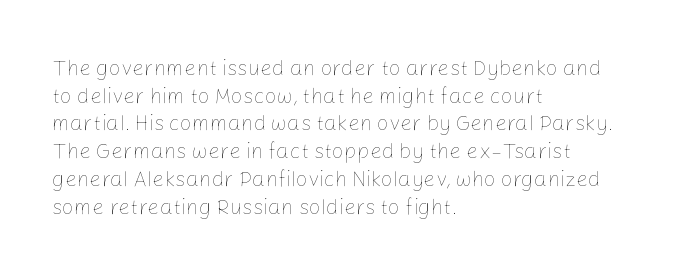
The image shows 21 px text type, upright; set left-aligned, normal line spacing (1.32x), normal letter spacing, not underlined.
